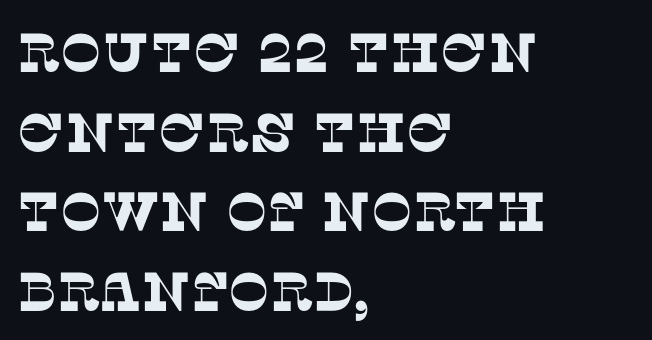
The image shows 55 px serif type; set left-aligned, normal line spacing (1.45x), normal letter spacing, not underlined; low stroke contrast and a large x-height.
